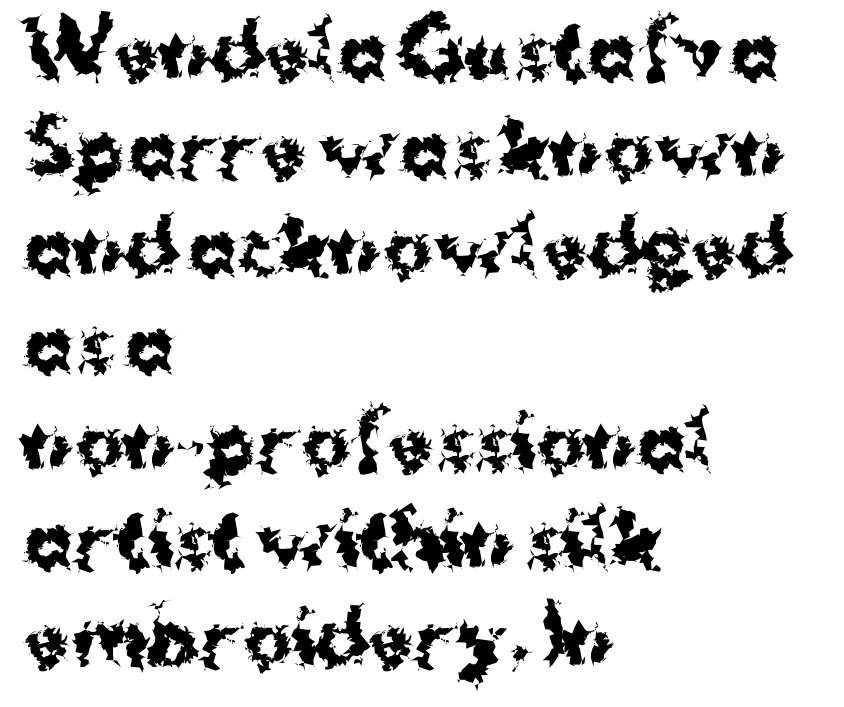
The image shows 73 px bold sans-serif type, upright; set left-aligned, normal line spacing (1.34x), normal letter spacing, not underlined; medium stroke contrast and a medium x-height.
